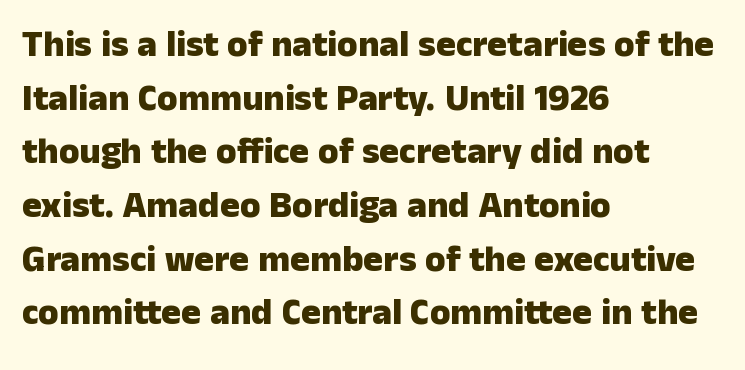
{"serif": "no", "italic": "no", "bold": "yes", "weight": "heavy", "width": "normal", "stroke_contrast": "low", "x_height": "medium", "monospaced": "no", "underline": "no", "align": "left", "line_spacing": "normal", "line_spacing_ratio": 1.45, "letter_spacing": "normal", "letter_spacing_em": 0.0, "glyph_px": 37}
